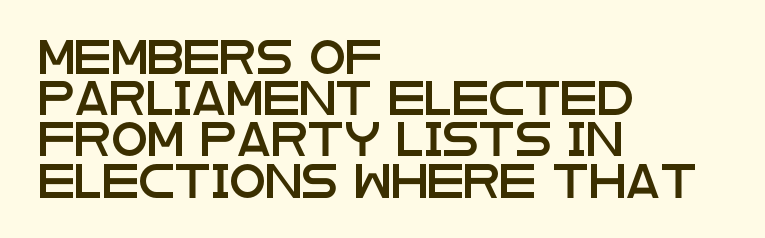
This sample has the flowing, uneven cadence of proportional lettering. Just letters on the line, the space beneath them empty. Characters follow at the spacing the type designer built in. A student would call this left alignment; a typographer would say flush left, rag right. Style check: upright. Typographically, this falls in the sans-serif category.
